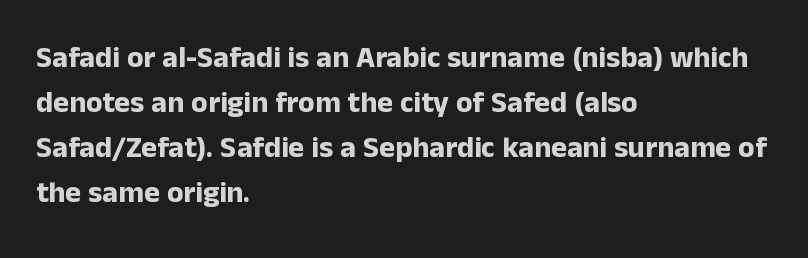
{"serif": "no", "italic": "no", "bold": "yes", "weight": "bold", "width": "normal", "stroke_contrast": "low", "x_height": "medium", "monospaced": "no", "underline": "no", "align": "left", "line_spacing": "normal", "line_spacing_ratio": 1.5, "letter_spacing": "normal", "letter_spacing_em": 0.0, "glyph_px": 30}
